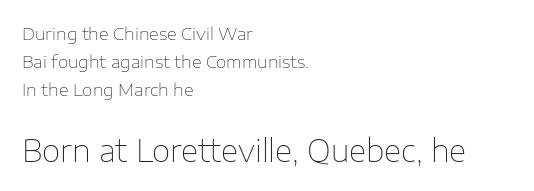
Type size steps up from the first block to the second. Caption: multi-line text, flush left, ragged right. The face used here is proportionally spaced, like ordinary book or web type. The typesetting does not lean heavy: it is not bold. It's the straight-up-and-down kind of type.
